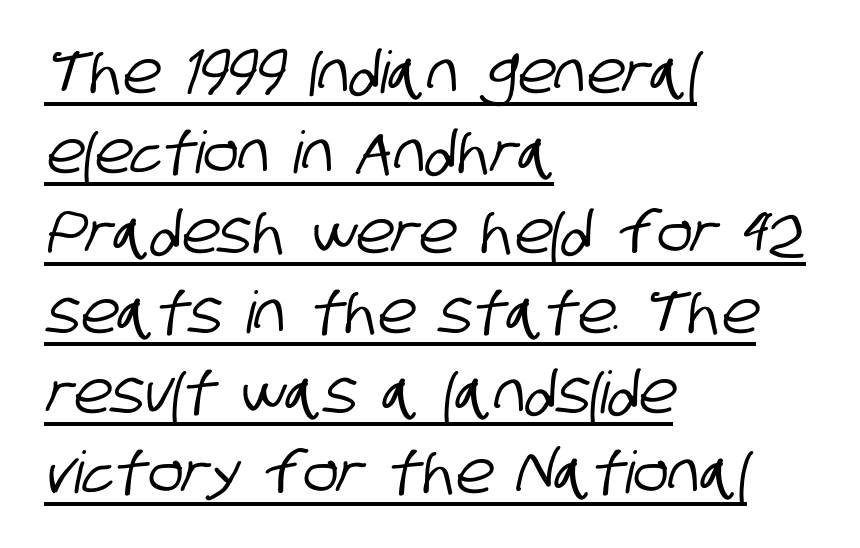
Horizontally, the lines are justified to the leading edge only. To sum up the face: it is a sans, with no serifs. Compared with typical body copy, the letter spacing here is the same. Leading: standard. Is this a fixed-width face? No — the glyphs have proportional, varying widths.
